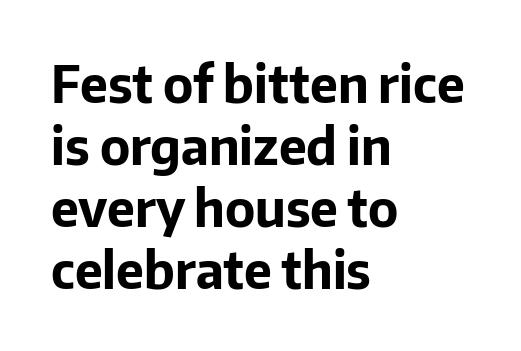
{"serif": "no", "italic": "no", "bold": "yes", "weight": "bold", "width": "normal", "stroke_contrast": "low", "x_height": "medium", "monospaced": "no", "underline": "no", "align": "left", "line_spacing_ratio": 1.24, "letter_spacing": "normal", "letter_spacing_em": 0.0, "glyph_px": 50}
